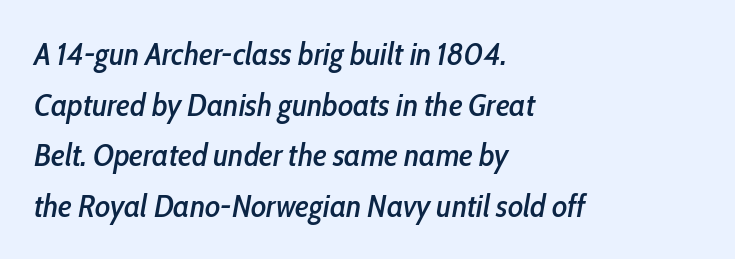
The line-height multiplier appears to be the usual default. Slant detected: the letters are inclined. Default kerning and tracking; the words read as compact shapes. The passage shown is typed in a proportional face where columns would drift. Words float on clear page, feet unadorned.
